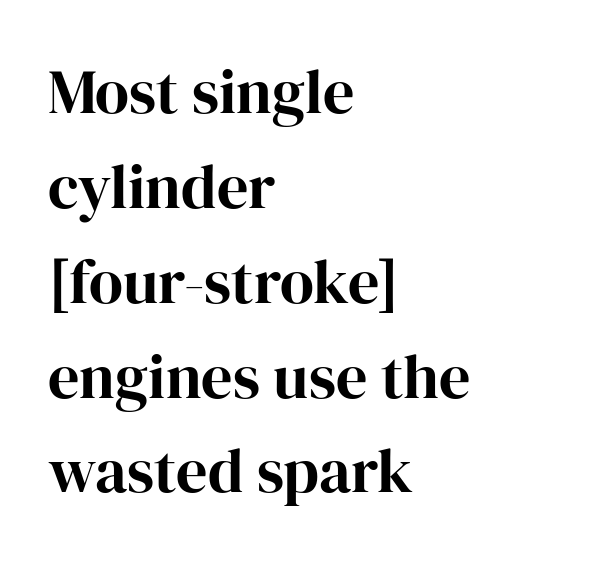
Spacing verdict: proportional, widths tailored to each character. You'd pick this weight for a headline — it's a proper bold. No extra tracking has been applied to these lines. Italic? Not at all — the glyphs are vertical. Any mark beneath the type? The region is blank. Each letter's strokes conclude with small projecting serifs.
